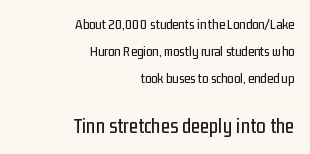
The image shows 21 px text type, upright; set right-aligned, loose line spacing (1.93x), normal letter spacing, not underlined; the second (bottom) block is 1.5x larger.
